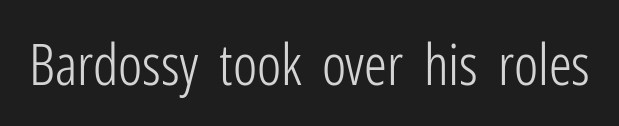
The face used here is proportionally spaced, like ordinary book or web type. Italic? Not at all — the glyphs are vertical. Tracking here is standard; glyphs follow each other at the usual distance. Nope, no serifs anywhere on these letters. The font is comparable to plain body text, perhaps lighter. Type without underlining.
